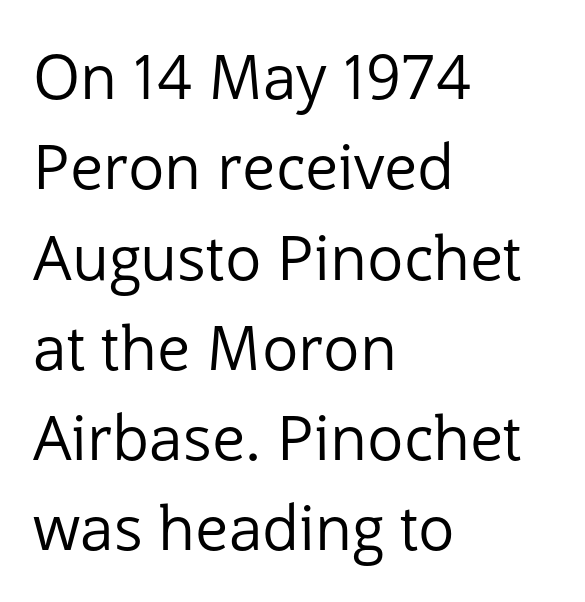
{"serif": "no", "italic": "no", "bold": "no", "weight": "regular", "width": "normal", "stroke_contrast": "low", "x_height": "medium", "monospaced": "no", "underline": "no", "align": "left", "line_spacing": "normal", "line_spacing_ratio": 1.48, "letter_spacing": "normal", "letter_spacing_em": 0.0, "glyph_px": 61}
